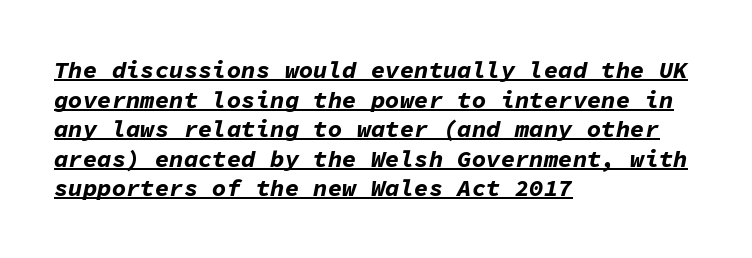
Q: Is the text bold? A: Yes.
Q: Is the text italic (slanted)? A: Yes, it leans right by about 11 degrees.
Q: Is the text underlined? A: Yes.
Q: How is the paragraph aligned? A: Left-aligned.
Q: Is the spacing between letters normal or unusually wide? A: Normal.
